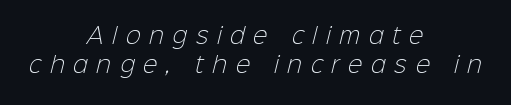
The lines in this sample share a center point and differ in where they start and stop. Words float on clear page, feet unadorned. A normal amount of white space separates one row of letters from the next. Short note: letters widely spaced. Letters have the restrained weight of plain body copy at most.
